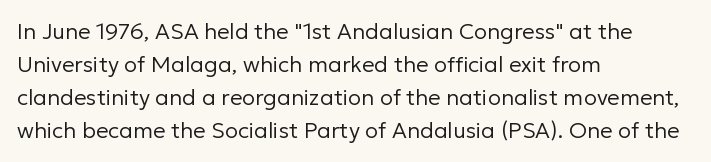
In terms of leading, this rendering sits right in the middle. Quick note: not italic, upright. Stems here are at most as thick as an everyday book face. Letter spacing: default.
